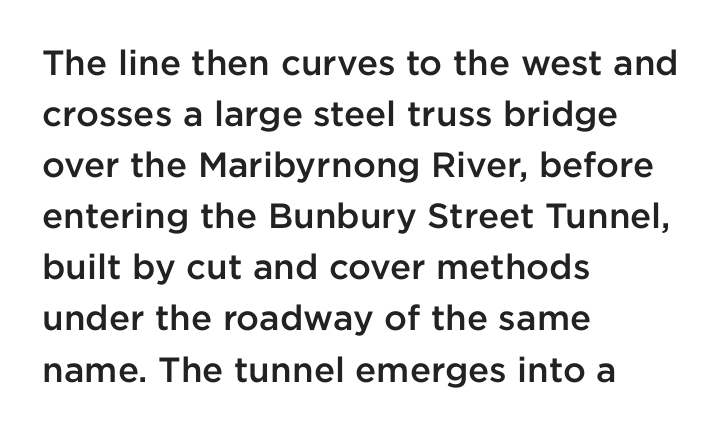
The image shows 35 px semibold sans-serif type, upright; set left-aligned, normal line spacing (1.46x), normal letter spacing, not underlined; low stroke contrast and a medium x-height.
